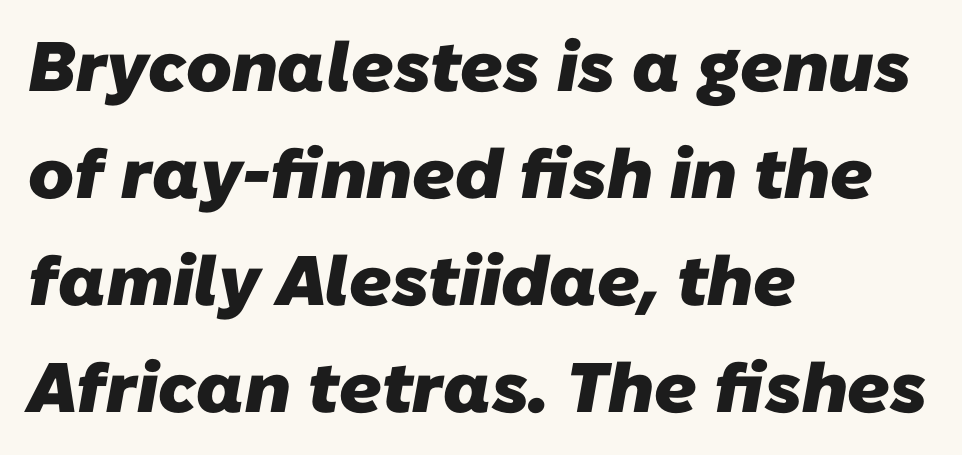
The image shows 70 px heavy sans-serif type; set left-aligned, normal line spacing (1.53x), normal letter spacing, not underlined; low stroke contrast and a medium x-height.
